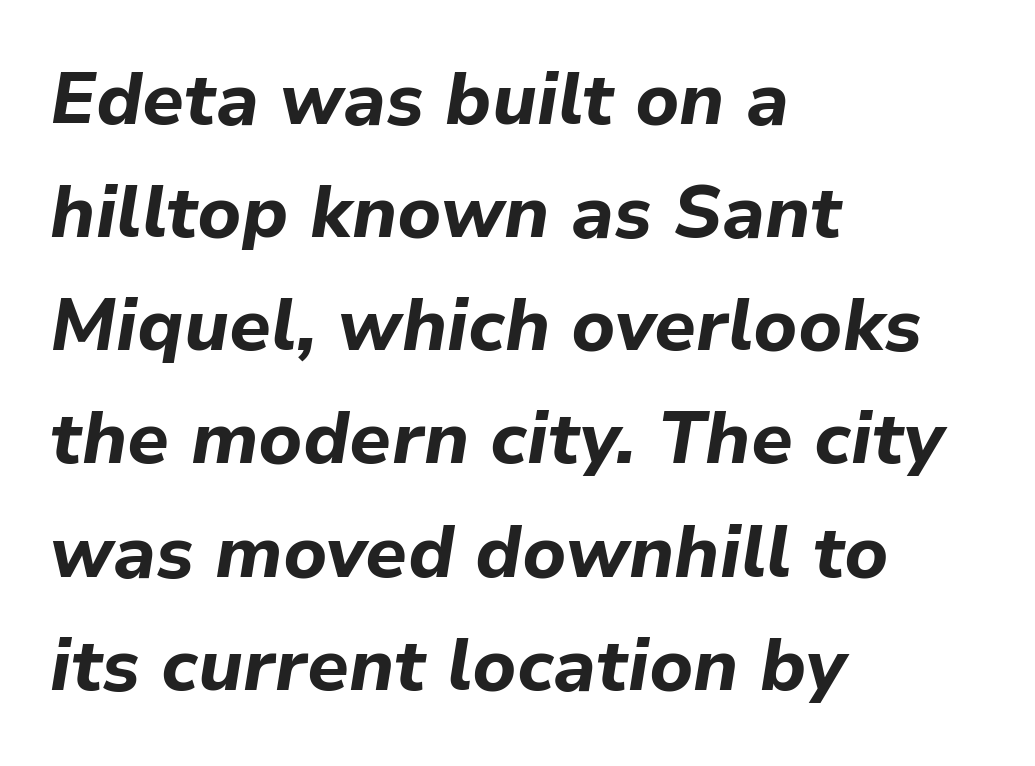
The image shows 73 px bold type, italic (leaning right); set left-aligned, normal line spacing (1.55x), normal letter spacing, not underlined; low stroke contrast and a medium x-height.
